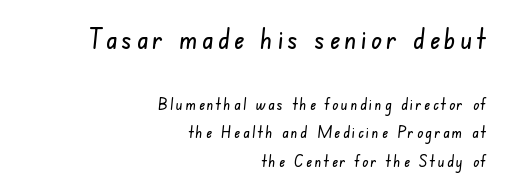
The image shows 28 px condensed sans-serif type; set right-aligned, line spacing 1.79x, not underlined; the first (top) block is 1.75x larger; low stroke contrast and a small x-height.
